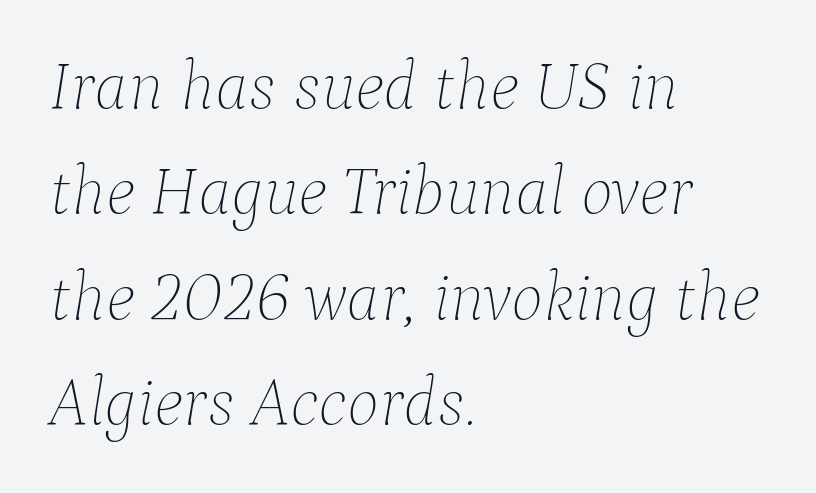
{"italic": "yes", "lean": "right", "slant_degrees": 9, "bold": "no", "weight": "thin", "width": "normal", "stroke_contrast": "low", "x_height": "medium", "monospaced": "no", "underline": "no", "align": "left", "line_spacing": "normal", "line_spacing_ratio": 1.55, "letter_spacing": "normal", "letter_spacing_em": 0.0, "glyph_px": 68}
